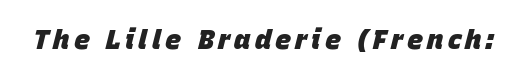
{"italic": "yes", "lean": "right", "slant_degrees": 15, "bold": "yes", "underline": "no", "glyph_px": 27}
